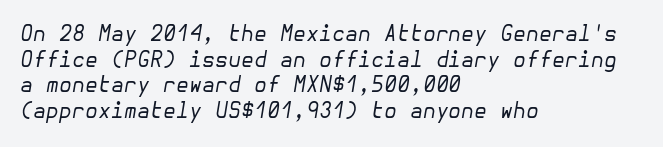
{"italic": "yes", "lean": "right", "slant_degrees": 10, "bold": "no", "underline": "no", "align": "left", "line_spacing_ratio": 1.22, "letter_spacing": "normal", "letter_spacing_em": 0.0, "glyph_px": 21}
